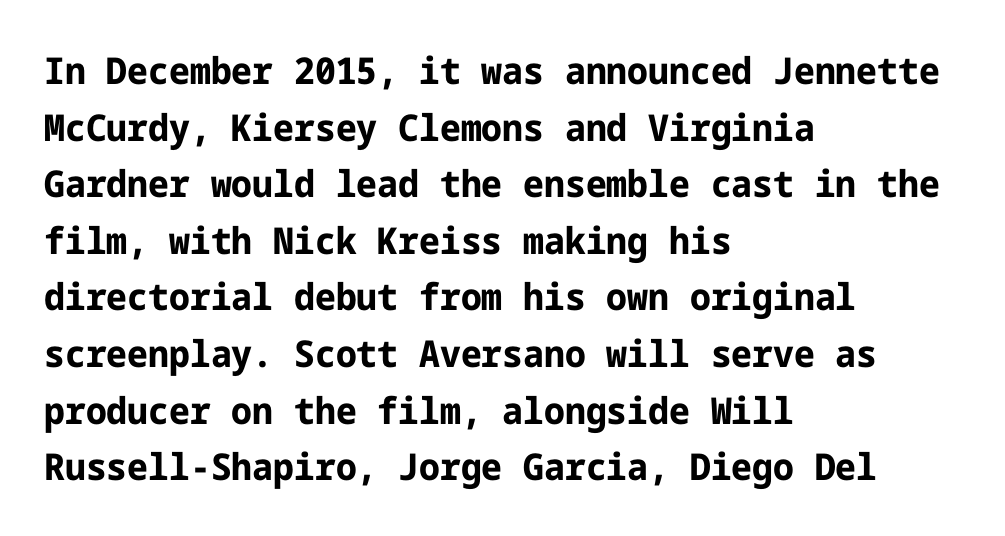
The image shows 37 px bold sans-serif type, upright; set left-aligned, normal line spacing (1.53x), normal letter spacing, not underlined; low stroke contrast and a medium x-height.
